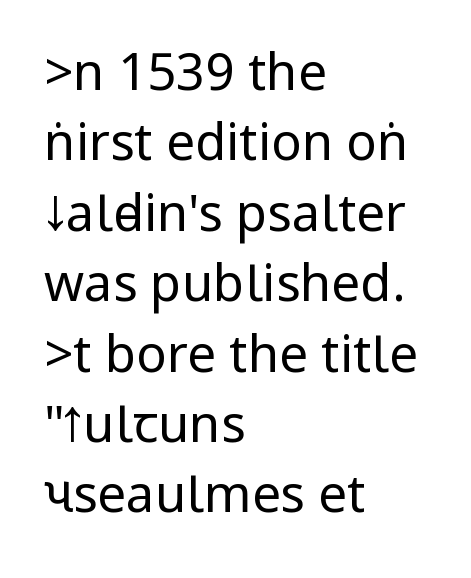
Q: Is the text bold? A: No.
Q: Is the text italic (slanted)? A: No, it is upright.
Q: Is the typeface a serif or a sans-serif typeface? A: Sans-serif.
Q: Is the text underlined? A: No.
Q: How is the paragraph aligned? A: Left-aligned.
Q: Is the spacing between letters normal or unusually wide? A: Normal.
Q: Is the spacing between lines tight, normal or loose? A: Normal.
Q: Width (condensed, normal, or wide)? A: Condensed.
Q: Stroke contrast? A: Low.
